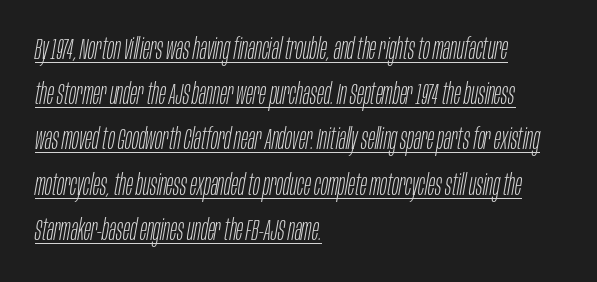
The image shows 29 px light, condensed type, italic (leaning right); set left-aligned, normal line spacing (1.56x), normal letter spacing, underlined; low stroke contrast and a large x-height.
